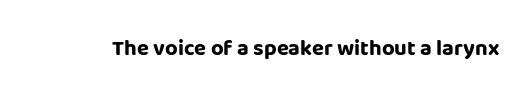
Q: Is the text bold? A: Yes.
Q: Is the text italic (slanted)? A: No, it is upright.
Q: Is the text underlined? A: No.
Q: Is the spacing between letters normal or unusually wide? A: Normal.
